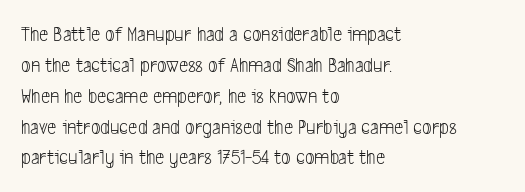
The face used here is rendered with its standard letterfit. The typesetter chose a ragged-right arrangement here. Quick note: interline space is typical. Letters rest on an invisible, unmarked baseline. The face looks like a standard text weight, possibly lighter.
